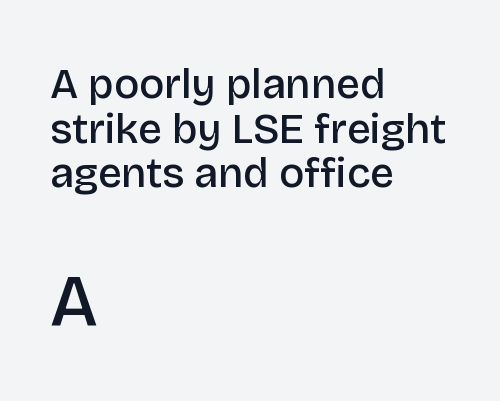
The image shows 73 px semibold sans-serif type, upright; set left-aligned, tight line spacing (1.06x), normal letter spacing, not underlined; the second (bottom) block is 1.74x larger; low stroke contrast and a large x-height.
